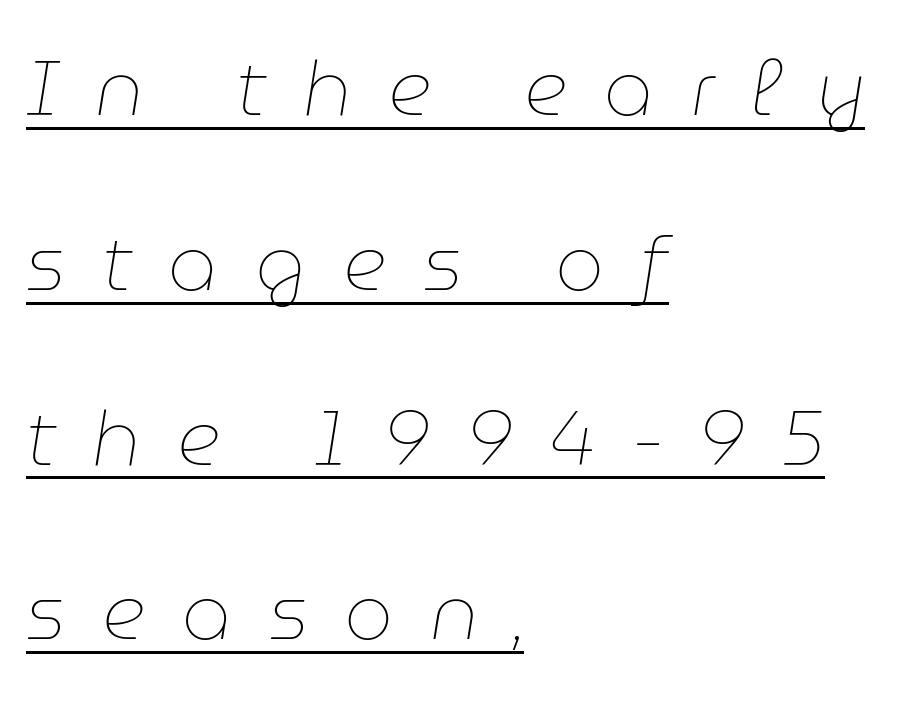
{"italic": "yes", "lean": "right", "slant_degrees": 9, "bold": "no", "weight": "thin", "width": "normal", "stroke_contrast": "low", "x_height": "medium", "monospaced": "no", "underline": "yes", "align": "left", "line_spacing": "loose", "line_spacing_ratio": 2.27, "letter_spacing": "wide", "letter_spacing_em": 0.47, "glyph_px": 77}
